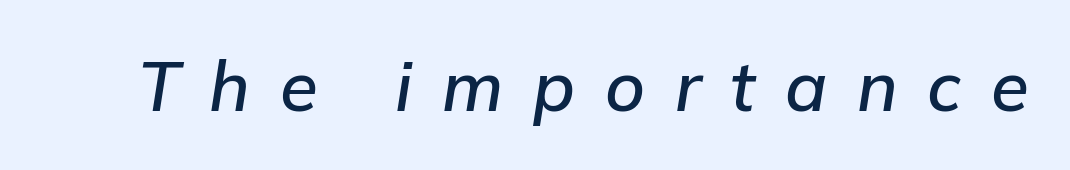
The specimen omits any rule beneath the text block's lines. Does extra space separate the letters? Yes, quite a lot of it. The face used here has a pronounced slope to its letters. Varying glyph widths throughout — classic text-font behaviour.
